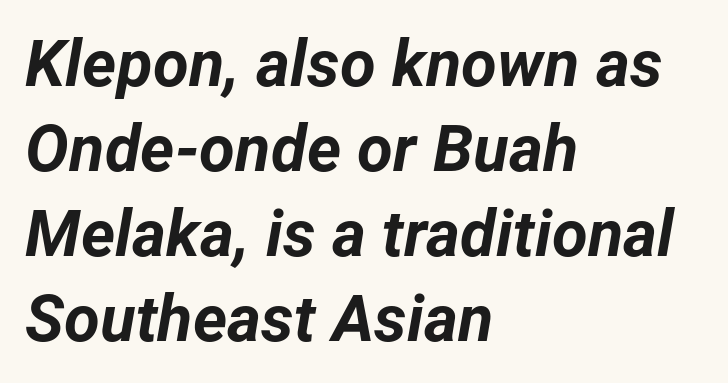
{"italic": "yes", "lean": "right", "slant_degrees": 12, "bold": "yes", "weight": "bold", "width": "normal", "stroke_contrast": "low", "x_height": "medium", "monospaced": "no", "underline": "no", "align": "left", "line_spacing": "normal", "line_spacing_ratio": 1.31, "letter_spacing": "normal", "letter_spacing_em": 0.0, "glyph_px": 65}
